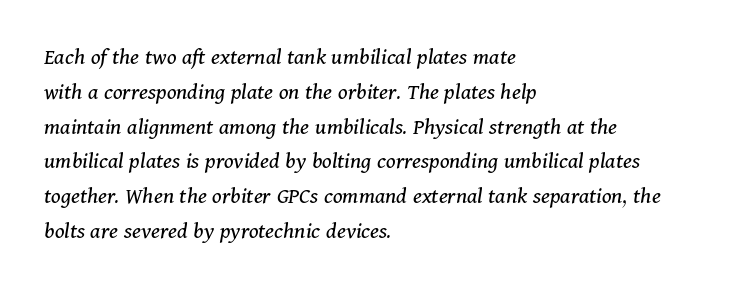
Slanted lettering throughout. Line starts are locked; line ends wander. The block of text has a typical density, with ordinary space between rows. Nobody drew a line under any word here. Weight: not bold — regular or lighter. Inter-character spacing is left at the font's built-in metrics.
